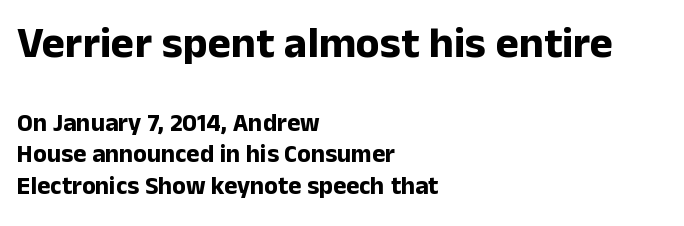
Larger block? The one above; the one below is distinctly smaller. You could not count columns in this text — the font is proportionally spaced. Quick note: not italic, upright. Line spacing here is normal. Classification — sans serif. The space directly below the letters is spotless.
